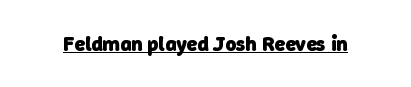
The image shows 21 px bold type; set normal letter spacing, underlined.
